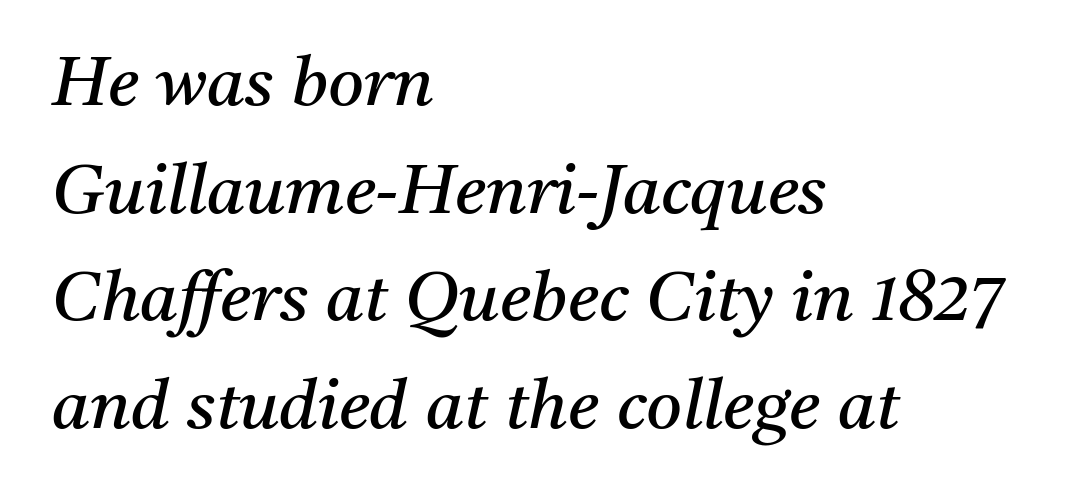
The specimen omits any rule beneath the text block's lines. All the whitespace from short lines collects on the right. Is the type heavy? It reads as light-to-regular instead. When letters slant like this, we call the style italic.
